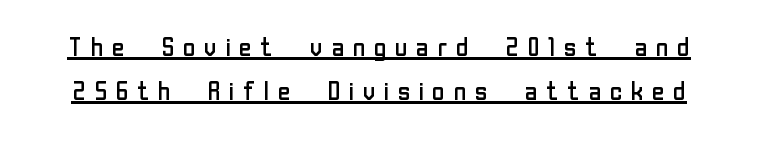
The specimen reads as upright at a glance. Think standard paragraph weight, or any step lighter than that. Check the space under the baseline: a stroke is drawn there. Evenly set lines give the paragraph a standard silhouette.
